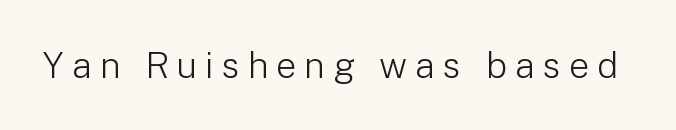
{"serif": "no", "italic": "no", "bold": "no", "weight": "light", "width": "normal", "stroke_contrast": "low", "x_height": "medium", "monospaced": "no", "underline": "no", "letter_spacing": "wide", "letter_spacing_em": 0.22, "glyph_px": 36}
